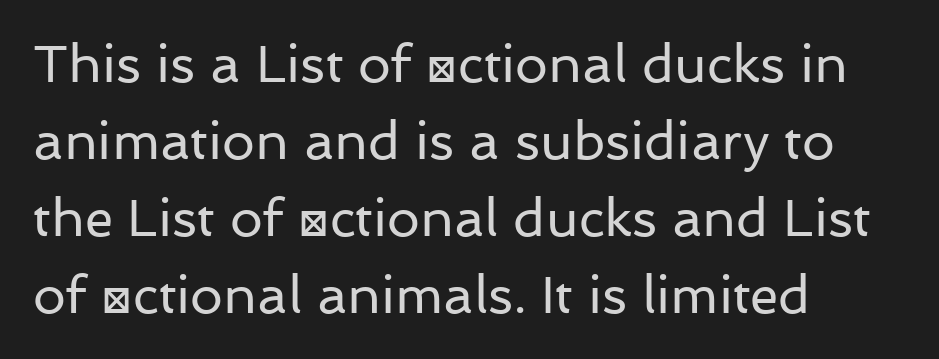
Every stem runs plumb, perpendicular to the baseline. Each stroke keeps to a modest, everyday thickness or less. The letterforms sit shoulder to shoulder at normal distance. The area under the type is left untouched. The passage shown is typed in a proportional face where columns would drift.
